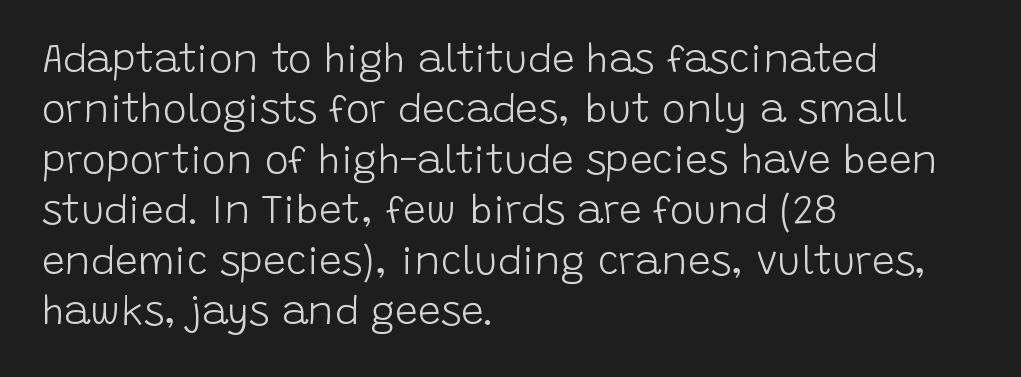
{"serif": "no", "italic": "no", "bold": "no", "weight": "light", "width": "normal", "stroke_contrast": "low", "x_height": "large", "monospaced": "no", "underline": "no", "align": "left", "line_spacing": "normal", "line_spacing_ratio": 1.26, "letter_spacing": "normal", "letter_spacing_em": 0.0, "glyph_px": 40}
